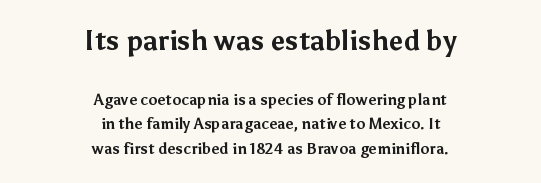
{"italic": "no", "bold": "yes", "underline": "no", "align": "center", "line_spacing": "normal", "line_spacing_ratio": 1.64, "letter_spacing": "normal", "letter_spacing_em": 0.0, "larger_block": "first", "size_ratio": 1.8, "glyph_px": 27}
